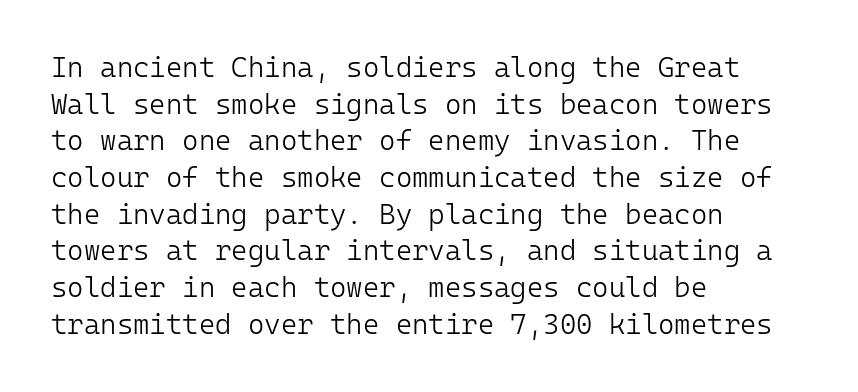
Q: Is the text bold? A: No.
Q: Is the text italic (slanted)? A: No, it is upright.
Q: Is the typeface a serif or a sans-serif typeface? A: Sans-serif.
Q: Is the text underlined? A: No.
Q: How is the paragraph aligned? A: Left-aligned.
Q: Is the spacing between letters normal or unusually wide? A: Normal.
Q: Is the spacing between lines tight, normal or loose? A: Normal.
Q: Width (condensed, normal, or wide)? A: Normal.
Q: Stroke contrast? A: Low.
Q: x-height? A: Medium.
Q: Monospaced? A: Yes.
